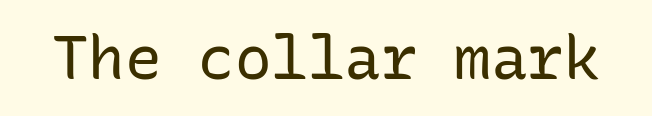
Q: Is the text bold? A: No.
Q: Is the text italic (slanted)? A: No, it is upright.
Q: Is the typeface a serif or a sans-serif typeface? A: Sans-serif.
Q: Is the text underlined? A: No.
Q: Is the spacing between letters normal or unusually wide? A: Normal.
Q: Width (condensed, normal, or wide)? A: Normal.
Q: Stroke contrast? A: Low.
Q: x-height? A: Medium.
Q: Monospaced? A: Yes.
